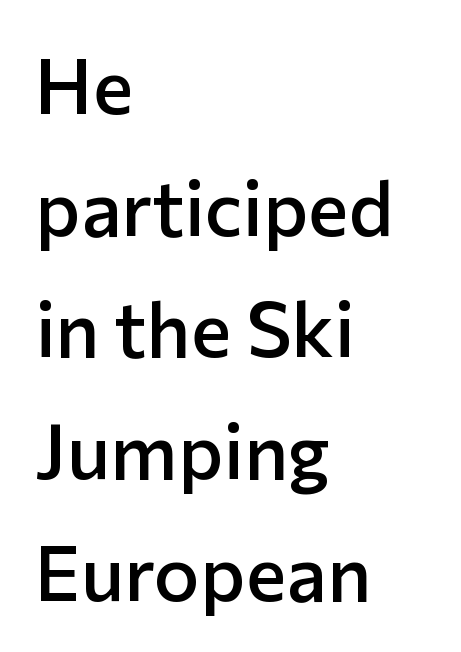
{"serif": "no", "italic": "no", "bold": "semi", "weight": "semibold", "width": "normal", "stroke_contrast": "low", "x_height": "medium", "monospaced": "no", "underline": "no", "align": "left", "line_spacing": "normal", "line_spacing_ratio": 1.58, "letter_spacing": "normal", "letter_spacing_em": 0.0, "glyph_px": 77}
